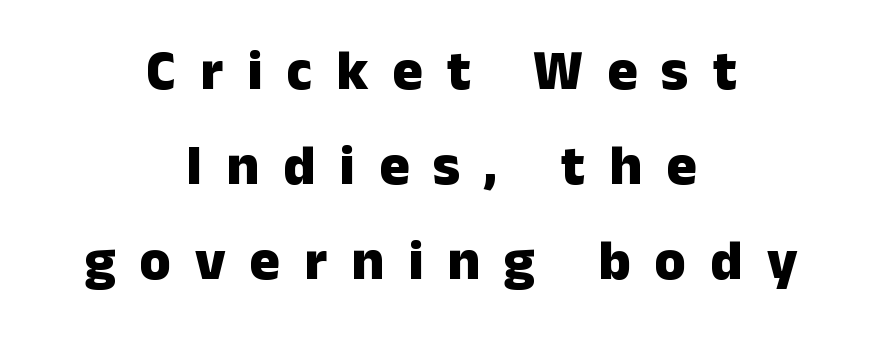
Q: Is the text bold? A: Yes.
Q: Is the text italic (slanted)? A: No, it is upright.
Q: Is the typeface a serif or a sans-serif typeface? A: Sans-serif.
Q: Is the text underlined? A: No.
Q: How is the paragraph aligned? A: Centered.
Q: Is the spacing between letters normal or unusually wide? A: Unusually wide.
Q: Is the spacing between lines tight, normal or loose? A: Normal.
Q: Width (condensed, normal, or wide)? A: Normal.
Q: Stroke contrast? A: Low.
Q: x-height? A: Medium.
Q: Monospaced? A: No.
